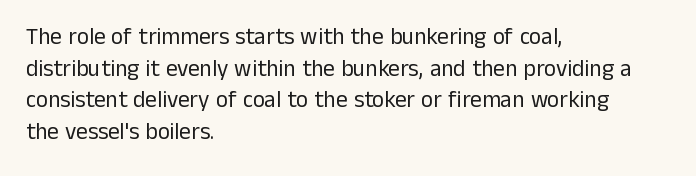
Q: Is the text bold? A: No.
Q: Is the text italic (slanted)? A: No, it is upright.
Q: Is the text underlined? A: No.
Q: How is the paragraph aligned? A: Left-aligned.
Q: Is the spacing between letters normal or unusually wide? A: Normal.
Q: Is the spacing between lines tight, normal or loose? A: Normal.
